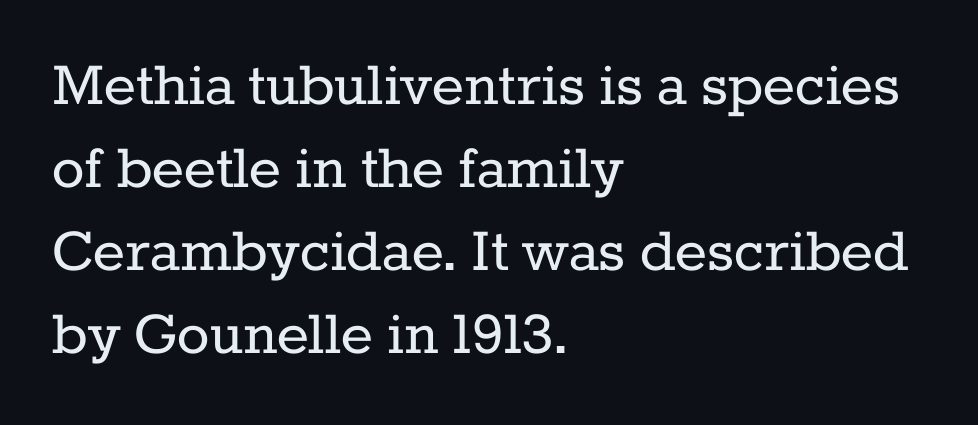
{"serif": "yes", "italic": "no", "bold": "no", "weight": "regular", "width": "normal", "stroke_contrast": "low", "x_height": "medium", "monospaced": "no", "underline": "no", "align": "left", "line_spacing_ratio": 1.22, "letter_spacing": "normal", "letter_spacing_em": 0.0, "glyph_px": 68}
